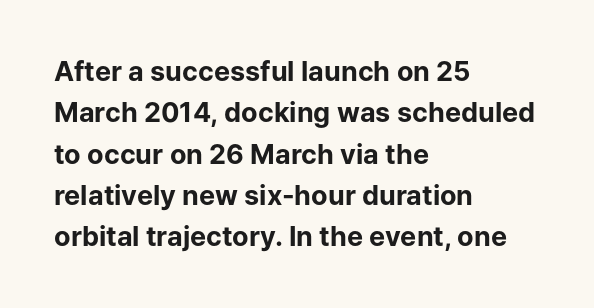
{"italic": "no", "bold": "yes", "underline": "no", "align": "left", "line_spacing": "normal", "line_spacing_ratio": 1.53, "letter_spacing": "normal", "letter_spacing_em": 0.0, "glyph_px": 27}
